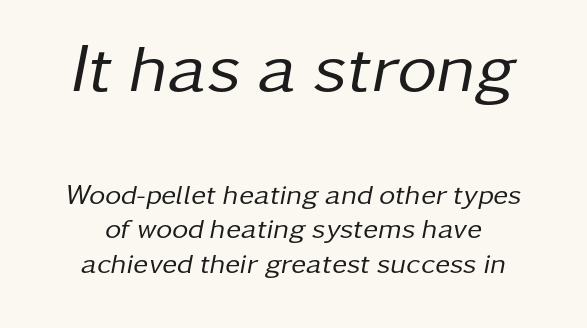
The image shows 69 px regular-weight type, italic (leaning right); set line spacing 1.24x, normal letter spacing, not underlined; the first (top) block is 2.46x larger; low stroke contrast and a medium x-height.
